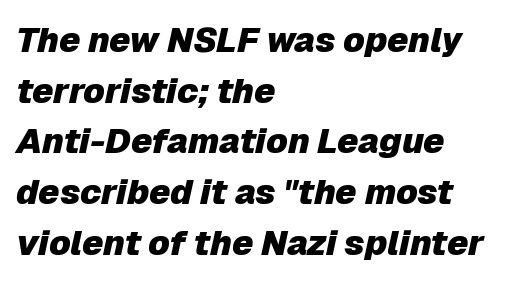
{"italic": "yes", "lean": "right", "slant_degrees": 12, "bold": "yes", "weight": "heavy", "width": "normal", "stroke_contrast": "low", "x_height": "medium", "monospaced": "no", "underline": "no", "align": "left", "line_spacing": "normal", "line_spacing_ratio": 1.45, "letter_spacing": "normal", "letter_spacing_em": 0.0, "glyph_px": 35}
